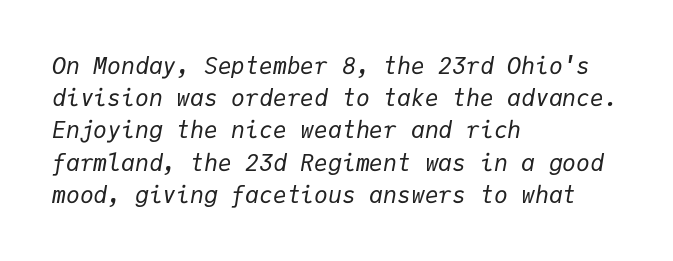
The image shows 23 px text type, italic (leaning right); set left-aligned, normal line spacing (1.4x), normal letter spacing, not underlined.
